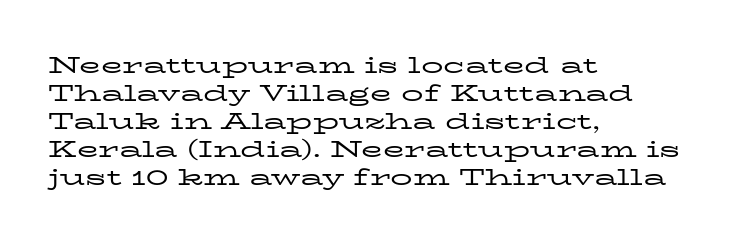
{"italic": "no", "bold": "no", "underline": "no", "align": "left", "line_spacing": "normal", "line_spacing_ratio": 1.27, "letter_spacing": "normal", "letter_spacing_em": 0.0, "glyph_px": 22}
